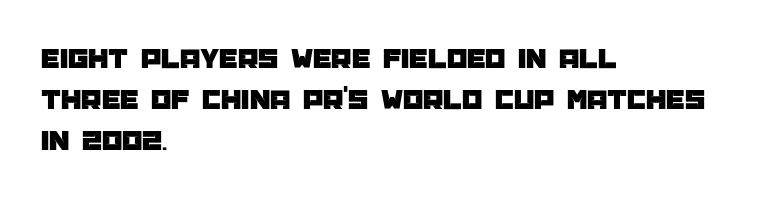
Italic? Not at all — the glyphs are vertical. The area under the type is left untouched. The paragraph has a hard left edge and a soft right edge. The rendering uses natural spacing where letterforms have individual widths. Serif or sans? Sans — the stroke terminals are bare.
